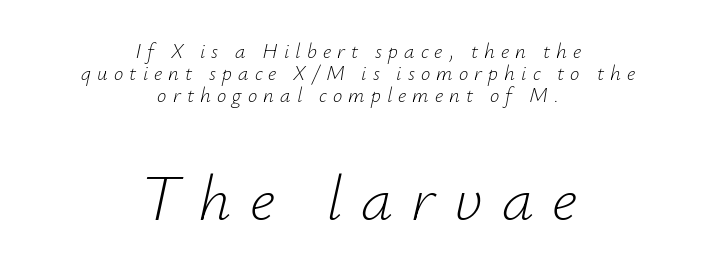
{"italic": "yes", "lean": "right", "slant_degrees": 12, "bold": "no", "weight": "light", "width": "normal", "stroke_contrast": "low", "x_height": "small", "monospaced": "no", "underline": "no", "align": "center", "line_spacing": "tight", "line_spacing_ratio": 1.04, "letter_spacing": "wide", "letter_spacing_em": 0.29, "larger_block": "second", "size_ratio": 3.05, "glyph_px": 64}
